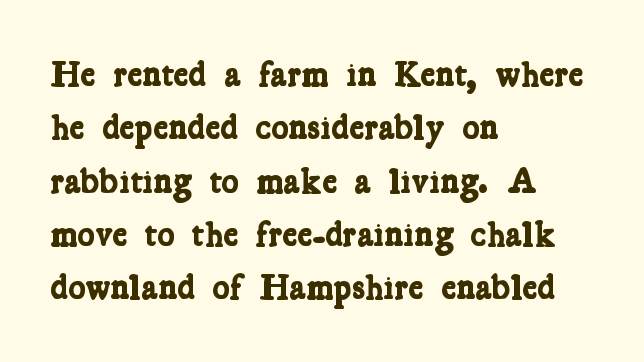
Q: Is the text bold? A: Yes.
Q: Is the typeface a serif or a sans-serif typeface? A: Serif.
Q: Is the text underlined? A: No.
Q: How is the paragraph aligned? A: Left-aligned.
Q: Is the spacing between letters normal or unusually wide? A: Normal.
Q: Is the spacing between lines tight, normal or loose? A: Normal.
Q: Width (condensed, normal, or wide)? A: Condensed.
Q: Stroke contrast? A: Low.
Q: x-height? A: Medium.
Q: Monospaced? A: No.
